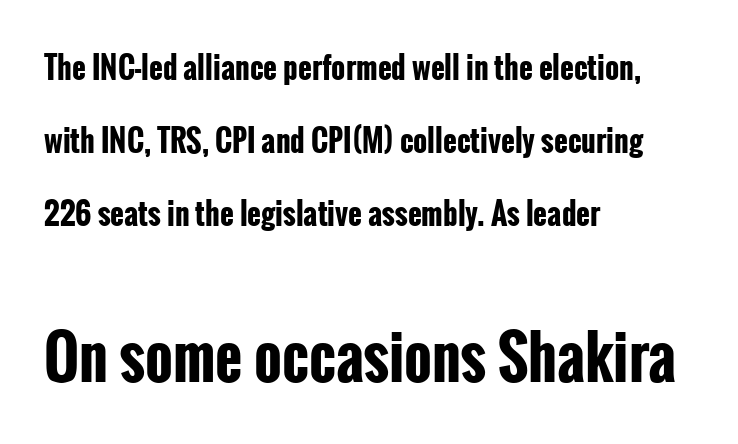
{"serif": "no", "italic": "no", "bold": "yes", "weight": "bold", "width": "condensed", "stroke_contrast": "low", "x_height": "medium", "monospaced": "no", "underline": "no", "align": "left", "line_spacing": "loose", "line_spacing_ratio": 2.44, "letter_spacing": "normal", "letter_spacing_em": 0.0, "larger_block": "second", "size_ratio": 1.97, "glyph_px": 59}
